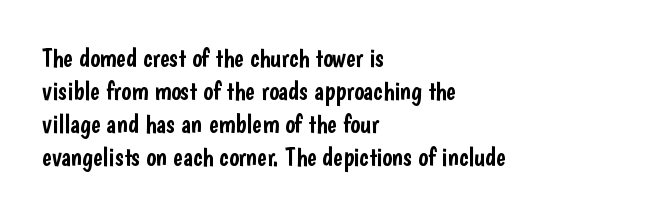
Q: Is the text italic (slanted)? A: No, it is upright.
Q: Is the text underlined? A: No.
Q: How is the paragraph aligned? A: Left-aligned.
Q: Is the spacing between letters normal or unusually wide? A: Normal.
Q: Is the spacing between lines tight, normal or loose? A: Normal.
